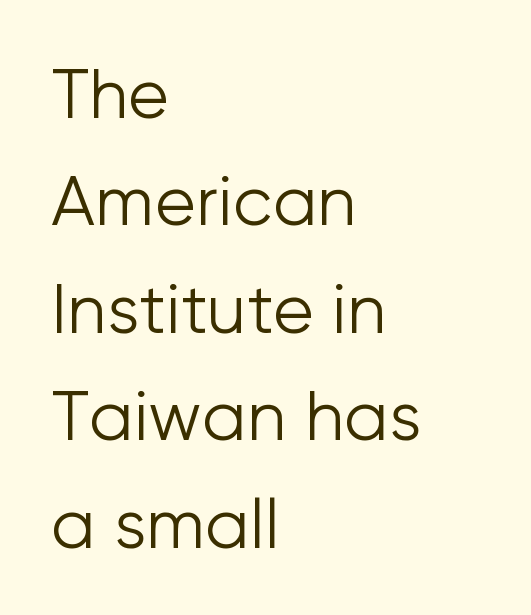
The image shows 68 px light sans-serif type, upright; set left-aligned, normal line spacing (1.58x), normal letter spacing, not underlined; low stroke contrast and a medium x-height.
